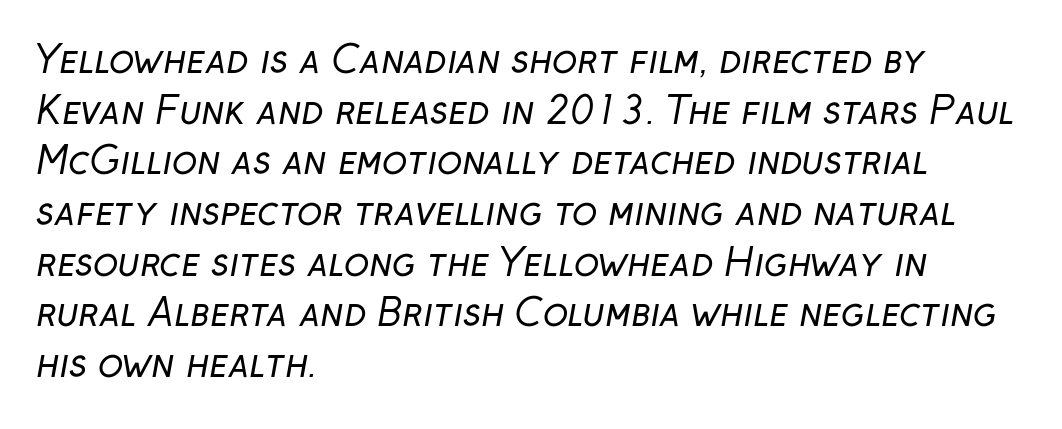
Q: Is the text bold? A: No.
Q: Is the typeface a serif or a sans-serif typeface? A: Sans-serif.
Q: Is the text underlined? A: No.
Q: How is the paragraph aligned? A: Left-aligned.
Q: Is the spacing between letters normal or unusually wide? A: Normal.
Q: Is the spacing between lines tight, normal or loose? A: Normal.
Q: Width (condensed, normal, or wide)? A: Normal.
Q: Stroke contrast? A: Low.
Q: x-height? A: Medium.
Q: Monospaced? A: No.
